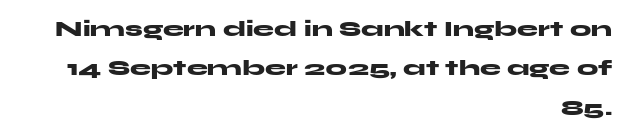
Letter spacing: default. Descender tails drop into unmarked territory. The font is running at its bold setting. The type sits square on the baseline with zero lean.
